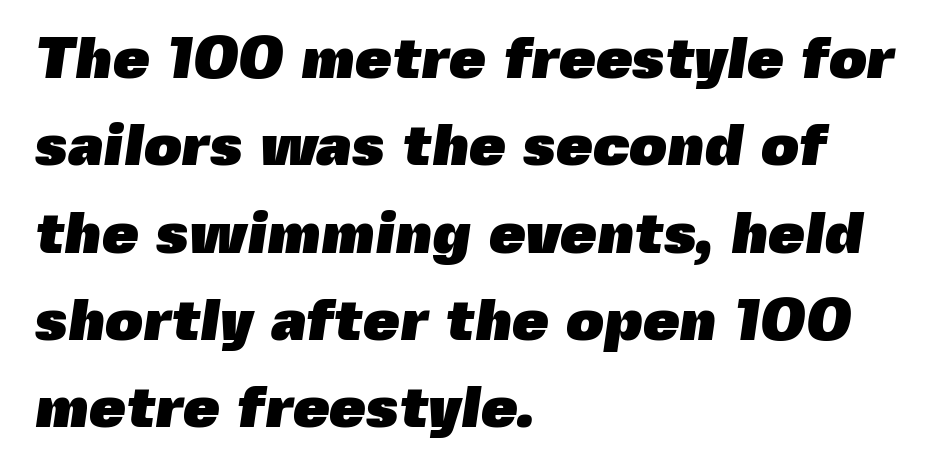
{"serif": "no", "bold": "yes", "weight": "heavy", "width": "normal", "x_height": "medium", "monospaced": "no", "underline": "no", "align": "left", "line_spacing": "normal", "line_spacing_ratio": 1.48, "letter_spacing": "normal", "letter_spacing_em": 0.0, "glyph_px": 59}
